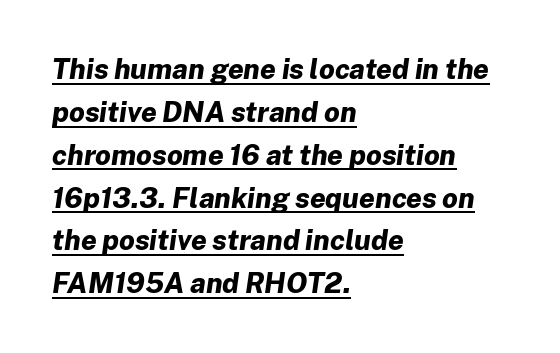
The image shows 28 px bold type, italic (leaning right); set left-aligned, normal line spacing (1.53x), normal letter spacing, underlined; low stroke contrast and a medium x-height.
